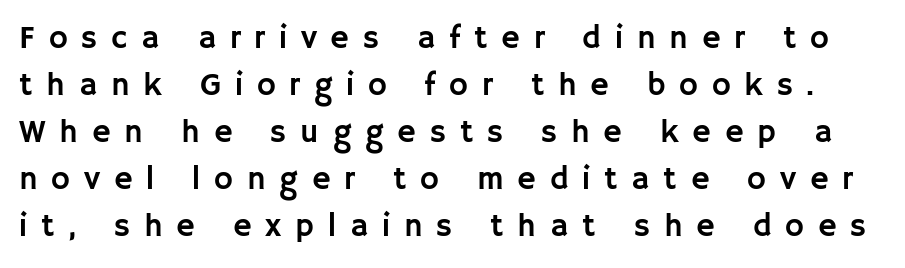
The face used here is proportionally spaced, like ordinary book or web type. Is the letter spacing exaggerated? Yes — the characters are pushed far apart. The passage shown is not underscored anywhere. The typeface chosen for these lines omits serifs.
